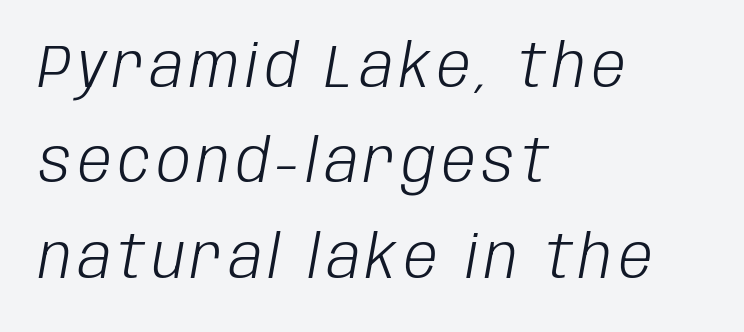
Nobody drew a line under any word here. Is this a heavy cut? Hardly; it is regular or lighter. Spacing verdict: proportional, widths tailored to each character. The rendering anchors every line to the left-hand side. Every character sits at an angle, as italics do.
